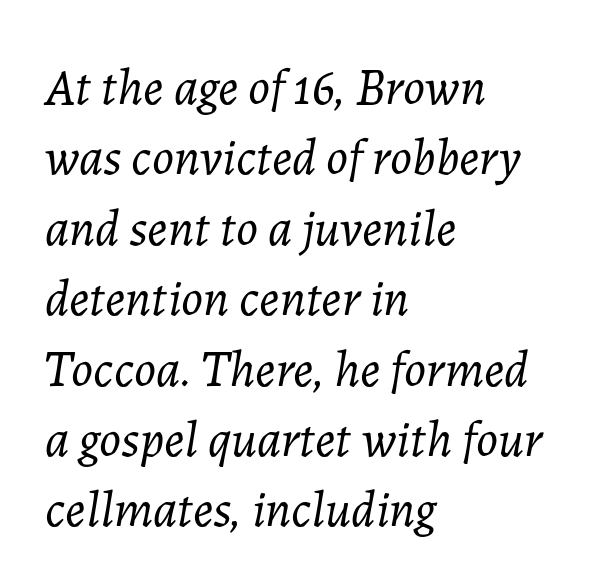
Honestly, the row spacing looks completely unremarkable. Yep, that's italic — everything's leaning. The type is set solid horizontally, with unmodified tracking. Each letter keeps its own natural width here, so spacing adapts to shape.
